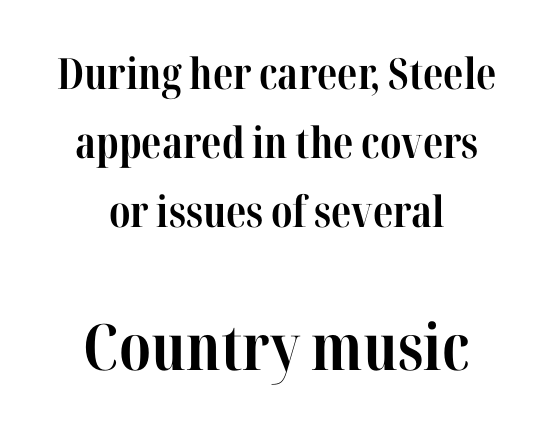
Q: Is the text bold? A: Yes.
Q: Is the text italic (slanted)? A: No, it is upright.
Q: Is the typeface a serif or a sans-serif typeface? A: Serif.
Q: Is the text underlined? A: No.
Q: How is the paragraph aligned? A: Centered.
Q: Is the spacing between letters normal or unusually wide? A: Normal.
Q: Is the spacing between lines tight, normal or loose? A: Normal.
Q: Which block of text is set in a larger size, the first (top) or the second (bottom)? A: The second (bottom) one.
Q: Width (condensed, normal, or wide)? A: Condensed.
Q: Stroke contrast? A: High.
Q: x-height? A: Medium.
Q: Monospaced? A: No.
